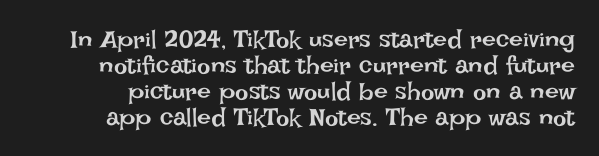
Q: Is the text bold? A: No.
Q: Is the text italic (slanted)? A: No, it is upright.
Q: Is the text underlined? A: No.
Q: Is the spacing between letters normal or unusually wide? A: Normal.
Q: Is the spacing between lines tight, normal or loose? A: Tight.
